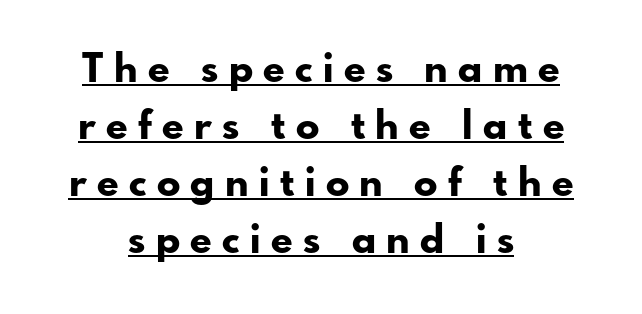
{"serif": "no", "italic": "no", "bold": "yes", "weight": "bold", "width": "normal", "stroke_contrast": "low", "x_height": "small", "monospaced": "no", "underline": "yes", "align": "center", "line_spacing": "normal", "line_spacing_ratio": 1.46, "letter_spacing": "wide", "letter_spacing_em": 0.27, "glyph_px": 39}
